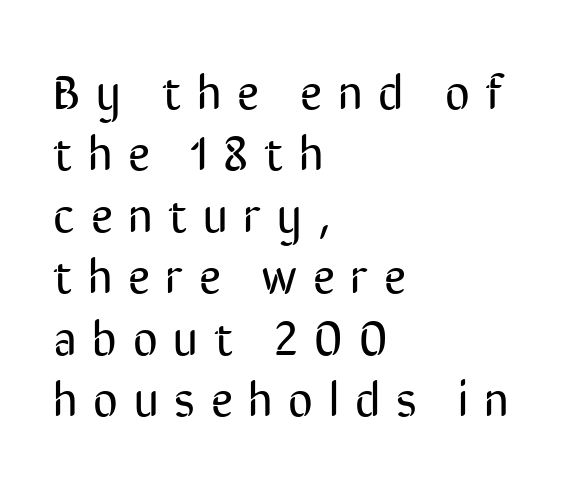
The image shows 48 px regular-weight, condensed sans-serif type, upright; set left-aligned, normal line spacing (1.28x), unusually wide letter spacing (+0.33 em), not underlined; low stroke contrast and a medium x-height.
